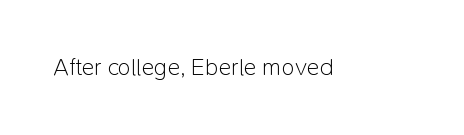
Q: Is the text bold? A: No.
Q: Is the text italic (slanted)? A: No, it is upright.
Q: Is the text underlined? A: No.
Q: Is the spacing between letters normal or unusually wide? A: Normal.
